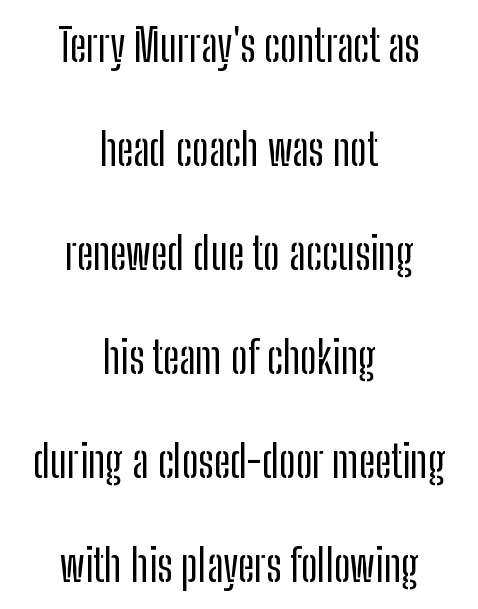
The image shows 45 px condensed sans-serif type, upright; set centered, loose line spacing (2.31x), normal letter spacing, not underlined; low stroke contrast and a medium x-height.
